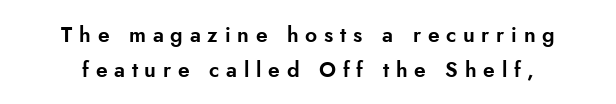
Inter-character spacing is expanded well beyond the font's built-in metrics. The line-height multiplier appears to be the usual default. This is the regular roman posture of the typeface. Rule under the text: the space is simply empty.
